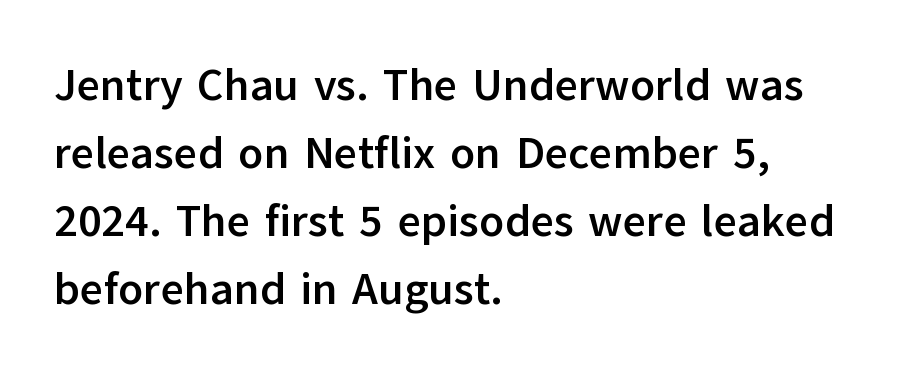
{"serif": "no", "italic": "no", "bold": "yes", "weight": "semibold", "width": "normal", "stroke_contrast": "low", "x_height": "medium", "monospaced": "no", "underline": "no", "align": "left", "line_spacing": "normal", "line_spacing_ratio": 1.51, "letter_spacing": "normal", "letter_spacing_em": 0.0, "glyph_px": 45}
